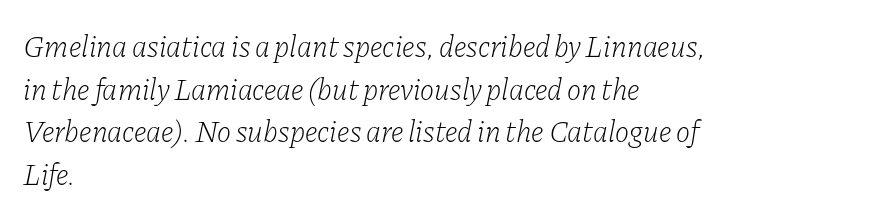
Q: Is the text bold? A: No.
Q: Is the text italic (slanted)? A: Yes, it leans right by about 11 degrees.
Q: Is the typeface a serif or a sans-serif typeface? A: Serif.
Q: Is the text underlined? A: No.
Q: How is the paragraph aligned? A: Left-aligned.
Q: Is the spacing between letters normal or unusually wide? A: Normal.
Q: Is the spacing between lines tight, normal or loose? A: Normal.
Q: Width (condensed, normal, or wide)? A: Normal.
Q: Stroke contrast? A: Low.
Q: x-height? A: Medium.
Q: Monospaced? A: No.
